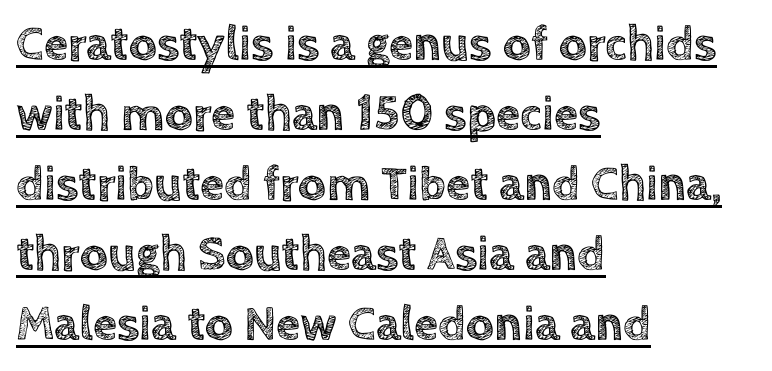
The image shows 49 px text type, upright; set left-aligned, normal line spacing (1.43x), normal letter spacing, underlined; a large x-height.
